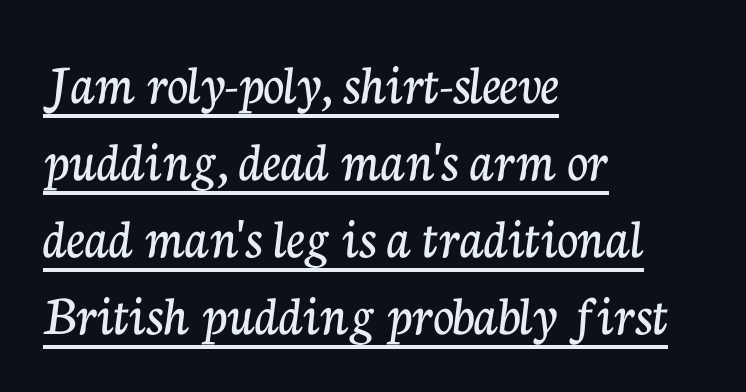
{"serif": "yes", "width": "normal", "stroke_contrast": "low", "x_height": "medium", "monospaced": "no", "underline": "yes", "align": "left", "line_spacing": "normal", "line_spacing_ratio": 1.33, "letter_spacing": "normal", "letter_spacing_em": 0.0, "glyph_px": 58}
